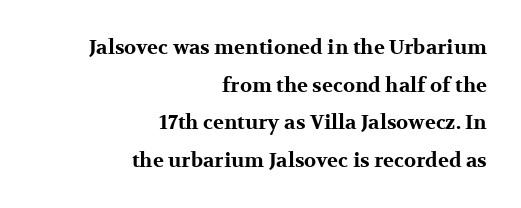
Q: Is the text bold? A: Yes.
Q: Is the text italic (slanted)? A: No, it is upright.
Q: Is the text underlined? A: No.
Q: How is the paragraph aligned? A: Right-aligned.
Q: Is the spacing between letters normal or unusually wide? A: Normal.
